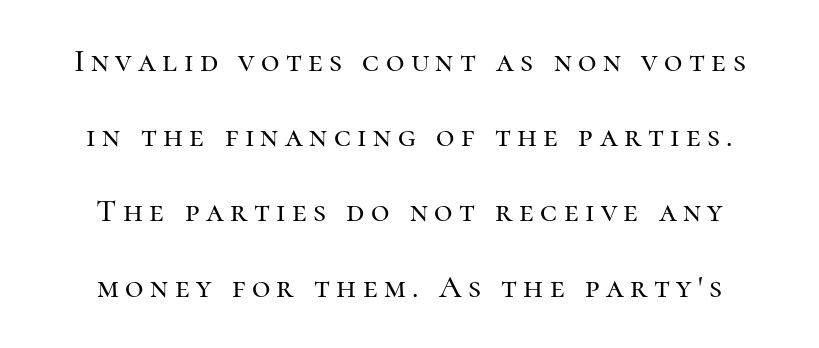
Q: Is the text italic (slanted)? A: No, it is upright.
Q: Is the typeface a serif or a sans-serif typeface? A: Serif.
Q: Is the text underlined? A: No.
Q: Is the spacing between letters normal or unusually wide? A: Unusually wide.
Q: Is the spacing between lines tight, normal or loose? A: Loose.
Q: Width (condensed, normal, or wide)? A: Normal.
Q: Stroke contrast? A: High.
Q: x-height? A: Medium.
Q: Monospaced? A: No.
